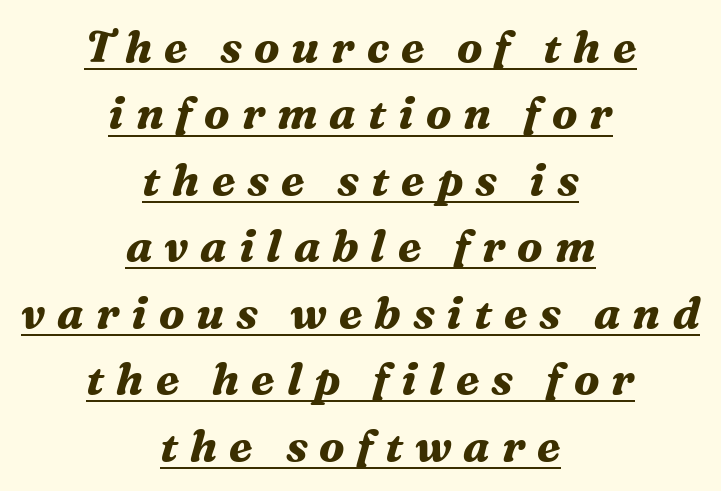
The letters are spread apart with noticeably loose tracking. The passage shown is typed in a proportional face where columns would drift. The letters carry serifs — small finishing strokes at the ends of their stems. Slant detected: the letters are inclined. In CSS terms this would be text-align: center. Underlined type.
